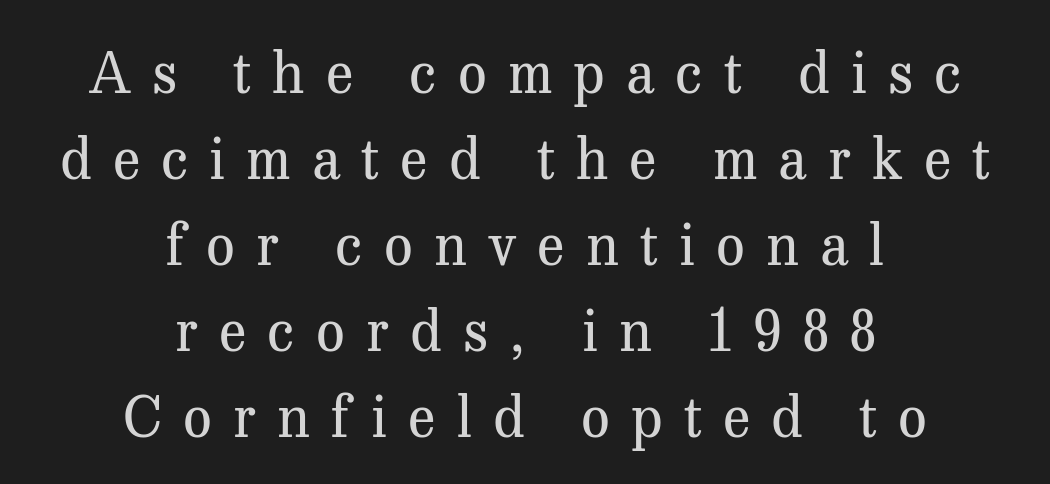
{"serif": "yes", "italic": "no", "bold": "no", "weight": "regular", "width": "normal", "stroke_contrast": "medium", "x_height": "medium", "monospaced": "no", "underline": "no", "align": "center", "line_spacing": "normal", "line_spacing_ratio": 1.51, "letter_spacing": "wide", "letter_spacing_em": 0.37, "glyph_px": 57}
